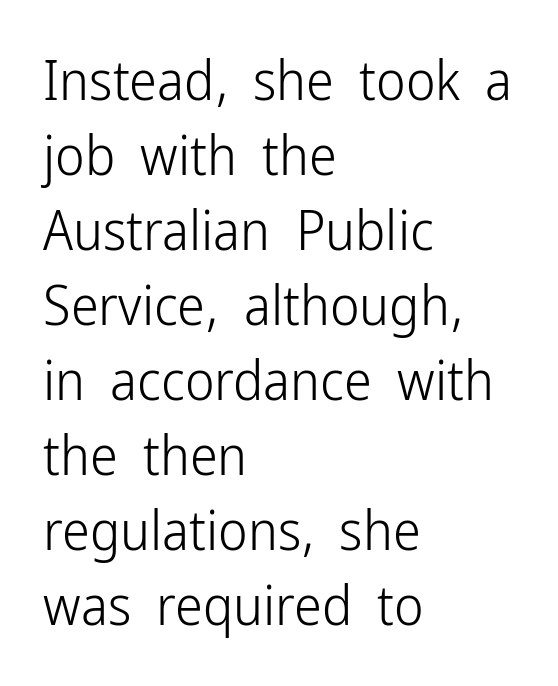
{"serif": "no", "italic": "no", "bold": "no", "weight": "light", "width": "condensed", "stroke_contrast": "low", "x_height": "medium", "monospaced": "no", "underline": "no", "align": "left", "line_spacing": "normal", "line_spacing_ratio": 1.34, "letter_spacing": "normal", "letter_spacing_em": 0.0, "glyph_px": 56}
